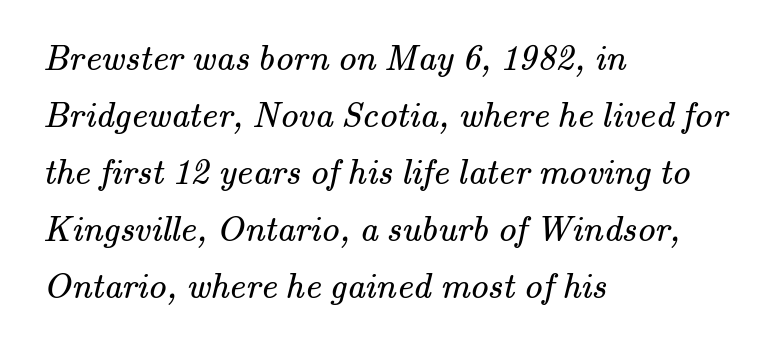
{"serif": "yes", "bold": "no", "weight": "regular", "width": "normal", "stroke_contrast": "medium", "x_height": "small", "monospaced": "no", "underline": "no", "align": "left", "line_spacing": "normal", "line_spacing_ratio": 1.58, "letter_spacing": "normal", "letter_spacing_em": 0.0, "glyph_px": 36}
